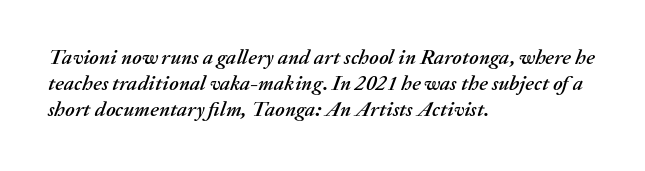
The image shows 21 px text type, italic (leaning right); set left-aligned, line spacing 1.24x, normal letter spacing, not underlined.
